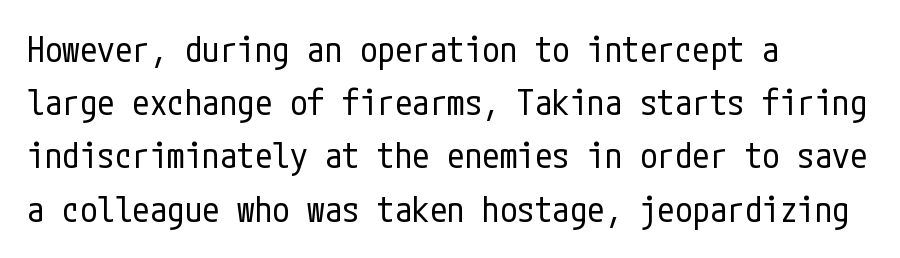
Q: Is the text bold? A: No.
Q: Is the text italic (slanted)? A: No, it is upright.
Q: Is the typeface a serif or a sans-serif typeface? A: Sans-serif.
Q: Is the text underlined? A: No.
Q: How is the paragraph aligned? A: Left-aligned.
Q: Is the spacing between letters normal or unusually wide? A: Normal.
Q: Is the spacing between lines tight, normal or loose? A: Normal.
Q: Width (condensed, normal, or wide)? A: Condensed.
Q: Stroke contrast? A: Low.
Q: x-height? A: Medium.
